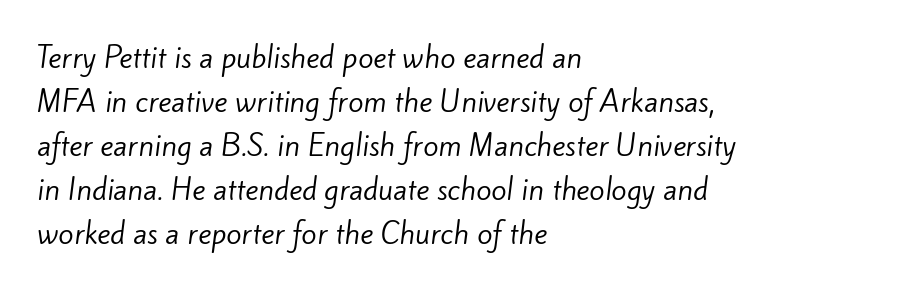
{"serif": "no", "bold": "no", "weight": "regular", "width": "normal", "stroke_contrast": "low", "x_height": "small", "monospaced": "no", "underline": "no", "align": "left", "line_spacing": "normal", "line_spacing_ratio": 1.57, "letter_spacing": "normal", "letter_spacing_em": 0.0, "glyph_px": 28}
